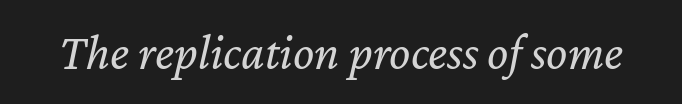
{"italic": "yes", "lean": "right", "slant_degrees": 12, "bold": "no", "weight": "regular", "width": "normal", "stroke_contrast": "low", "x_height": "medium", "monospaced": "no", "underline": "no", "letter_spacing": "normal", "letter_spacing_em": 0.0, "glyph_px": 50}
